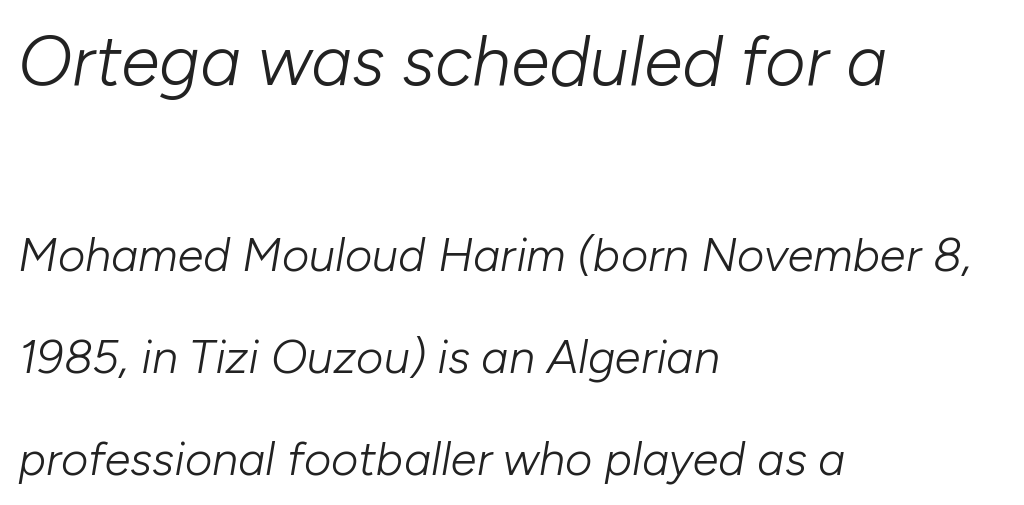
{"italic": "yes", "lean": "right", "slant_degrees": 10, "bold": "no", "weight": "light", "width": "normal", "stroke_contrast": "low", "x_height": "medium", "monospaced": "no", "underline": "no", "align": "left", "line_spacing": "loose", "line_spacing_ratio": 2.17, "letter_spacing": "normal", "letter_spacing_em": 0.0, "larger_block": "first", "size_ratio": 1.49, "glyph_px": 70}
